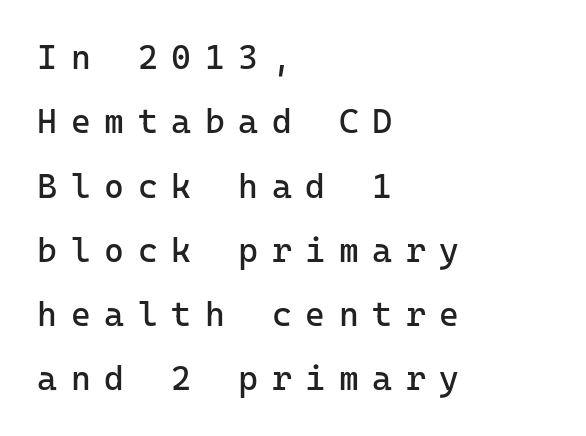
Q: Is the text bold? A: No.
Q: Is the text italic (slanted)? A: No, it is upright.
Q: Is the typeface a serif or a sans-serif typeface? A: Sans-serif.
Q: Is the text underlined? A: No.
Q: How is the paragraph aligned? A: Left-aligned.
Q: Is the spacing between letters normal or unusually wide? A: Unusually wide.
Q: Width (condensed, normal, or wide)? A: Normal.
Q: Stroke contrast? A: Low.
Q: x-height? A: Medium.
